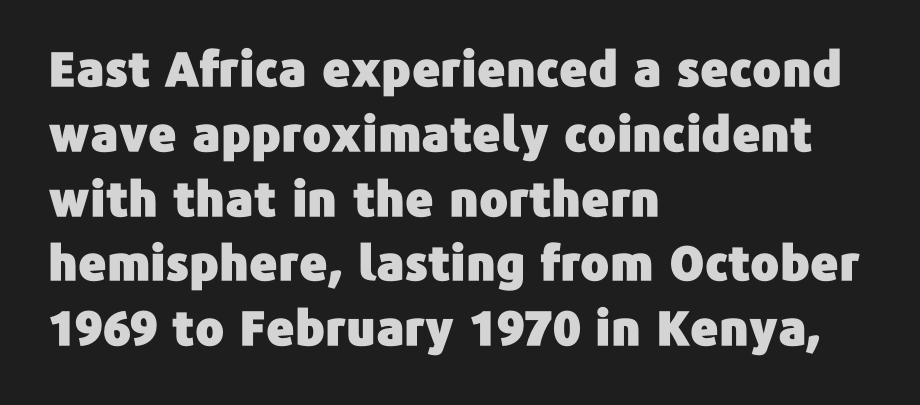
{"serif": "no", "italic": "no", "width": "normal", "stroke_contrast": "low", "x_height": "medium", "monospaced": "no", "underline": "no", "align": "left", "line_spacing": "normal", "line_spacing_ratio": 1.35, "letter_spacing": "normal", "letter_spacing_em": 0.0, "glyph_px": 48}
